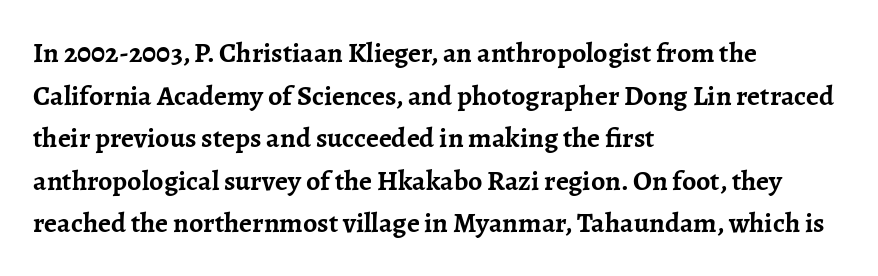
Q: Is the text bold? A: Yes.
Q: Is the text italic (slanted)? A: No, it is upright.
Q: Is the typeface a serif or a sans-serif typeface? A: Serif.
Q: Is the text underlined? A: No.
Q: How is the paragraph aligned? A: Left-aligned.
Q: Is the spacing between letters normal or unusually wide? A: Normal.
Q: Is the spacing between lines tight, normal or loose? A: Normal.
Q: Width (condensed, normal, or wide)? A: Normal.
Q: Stroke contrast? A: Low.
Q: x-height? A: Medium.
Q: Monospaced? A: No.
